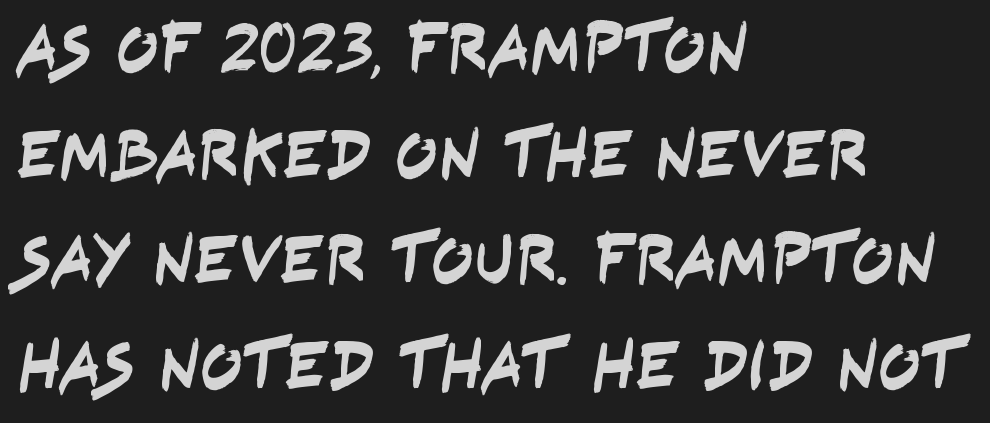
{"serif": "no", "width": "condensed", "stroke_contrast": "low", "x_height": "large", "monospaced": "no", "underline": "no", "align": "left", "line_spacing": "normal", "line_spacing_ratio": 1.51, "letter_spacing": "normal", "letter_spacing_em": 0.0, "glyph_px": 70}
